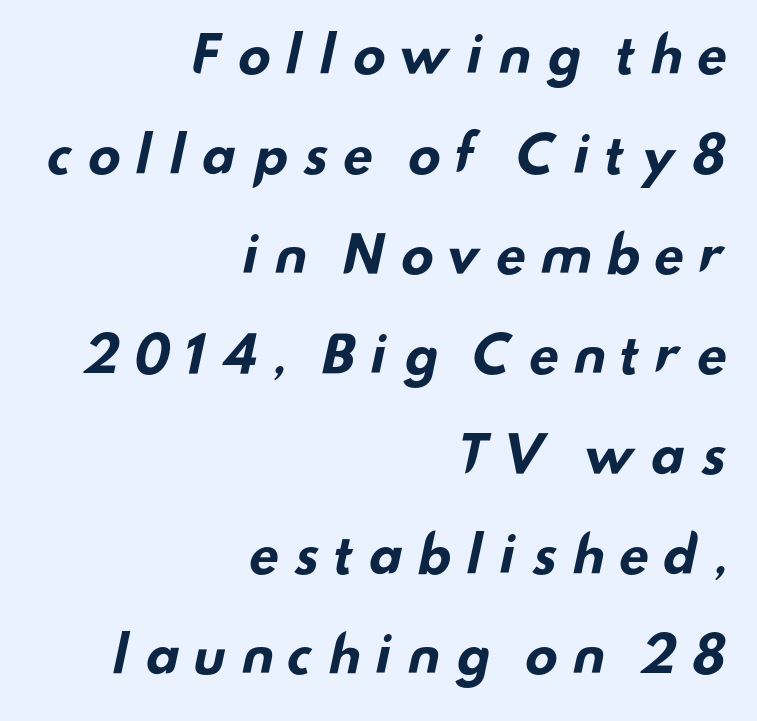
{"serif": "no", "bold": "yes", "weight": "bold", "width": "wide", "stroke_contrast": "low", "x_height": "small", "monospaced": "no", "underline": "no", "align": "right", "line_spacing": "loose", "line_spacing_ratio": 2.0, "letter_spacing": "wide", "letter_spacing_em": 0.24, "glyph_px": 50}
